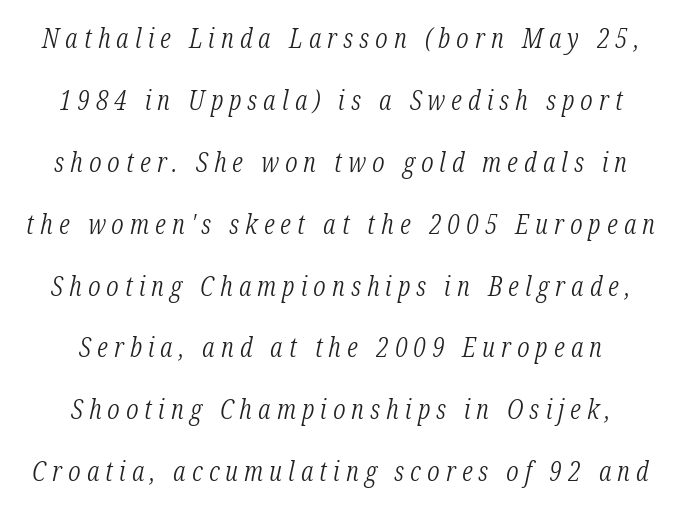
Q: Is the text bold? A: No.
Q: Is the text italic (slanted)? A: Yes, it leans right by about 12 degrees.
Q: Is the typeface a serif or a sans-serif typeface? A: Serif.
Q: Is the text underlined? A: No.
Q: How is the paragraph aligned? A: Centered.
Q: Is the spacing between letters normal or unusually wide? A: Unusually wide.
Q: Is the spacing between lines tight, normal or loose? A: Loose.
Q: Width (condensed, normal, or wide)? A: Condensed.
Q: Stroke contrast? A: Low.
Q: x-height? A: Medium.
Q: Monospaced? A: No.
